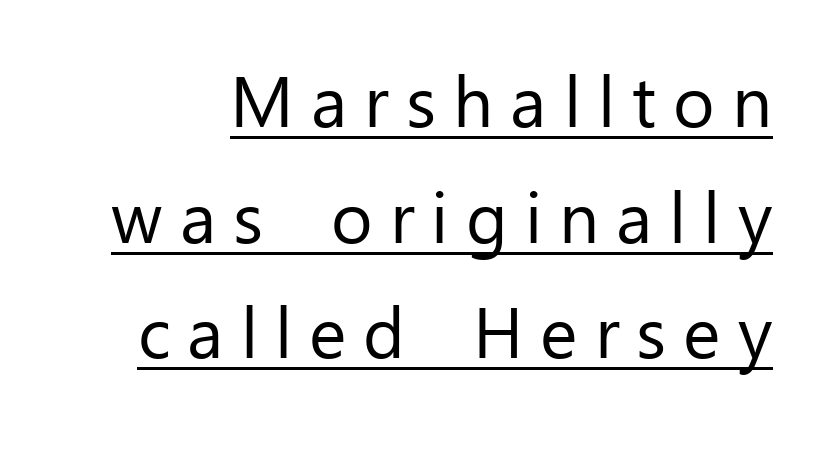
The image shows 71 px regular-weight sans-serif type, upright; set normal line spacing (1.63x), unusually wide letter spacing (+0.24 em), underlined; low stroke contrast and a medium x-height.
